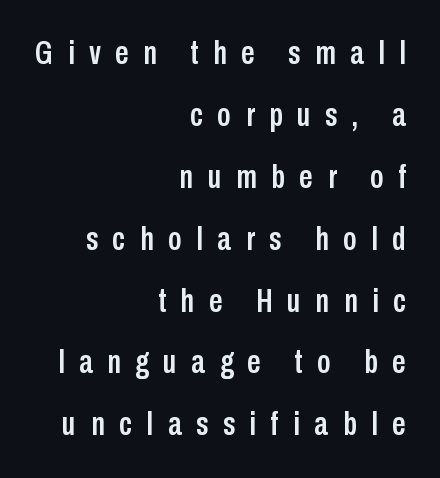
Q: Is the text italic (slanted)? A: No, it is upright.
Q: Is the typeface a serif or a sans-serif typeface? A: Sans-serif.
Q: Is the text underlined? A: No.
Q: How is the paragraph aligned? A: Right-aligned.
Q: Is the spacing between letters normal or unusually wide? A: Unusually wide.
Q: Width (condensed, normal, or wide)? A: Condensed.
Q: Stroke contrast? A: Low.
Q: x-height? A: Medium.
Q: Monospaced? A: No.
